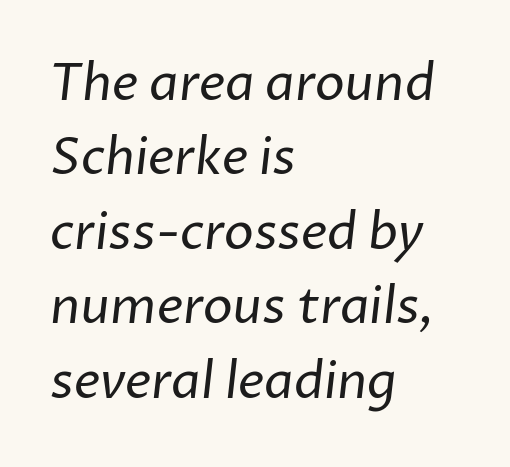
Leading: standard. Is the letter spacing exaggerated? No — it looks like the ordinary default. Ink coverage per letter is moderate at most. Check the space under the baseline: it is left empty.
